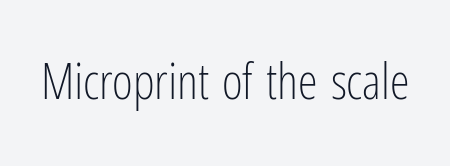
The font sits on the lighter half of the weight spectrum, regular included. Proportional: the letters do not fall into vertical columns. The axis of the letterforms is exactly vertical. Is this a sans? Yes — the strokes have no serifs. The type is set solid horizontally, with unmodified tracking. A bare baseline throughout the passage.
